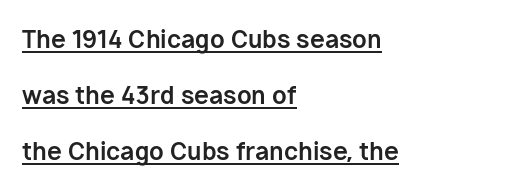
{"italic": "no", "bold": "yes", "underline": "yes", "align": "left", "line_spacing": "loose", "line_spacing_ratio": 2.34, "letter_spacing": "normal", "letter_spacing_em": 0.0, "glyph_px": 24}
